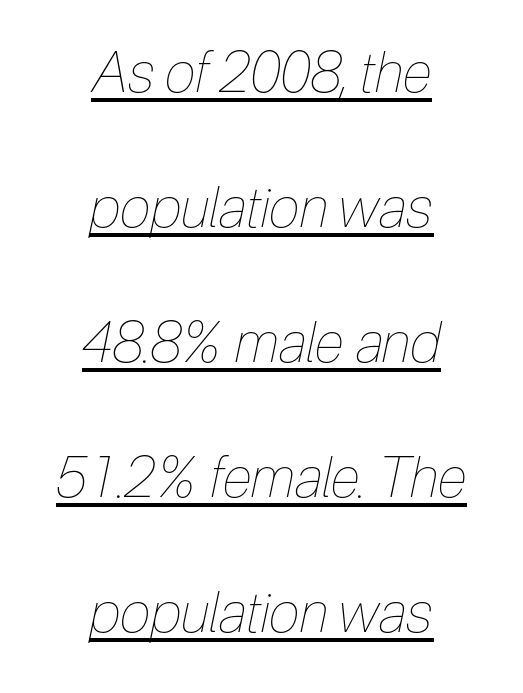
Q: Is the text bold? A: No.
Q: Is the text italic (slanted)? A: Yes, it leans right by about 12 degrees.
Q: Is the text underlined? A: Yes.
Q: How is the paragraph aligned? A: Centered.
Q: Is the spacing between letters normal or unusually wide? A: Normal.
Q: Is the spacing between lines tight, normal or loose? A: Loose.
Q: Width (condensed, normal, or wide)? A: Condensed.
Q: Stroke contrast? A: Low.
Q: x-height? A: Medium.
Q: Monospaced? A: No.
